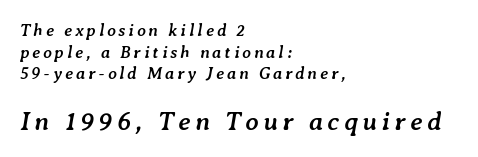
The lines in this sample share a left origin and differ only in where they stop. Words float on clear page, feet unadorned. Designer's note — italics engaged. Here the second block reads like a headline and the first like body copy.
